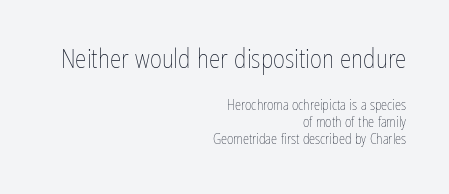
The image shows 26 px text type, upright; set right-aligned, line spacing 1.23x, normal letter spacing, not underlined; the first (top) block is 1.86x larger.
